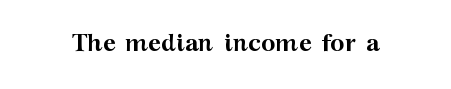
Q: Is the text bold? A: Yes.
Q: Is the text italic (slanted)? A: No, it is upright.
Q: Is the text underlined? A: No.
Q: Is the spacing between letters normal or unusually wide? A: Normal.
